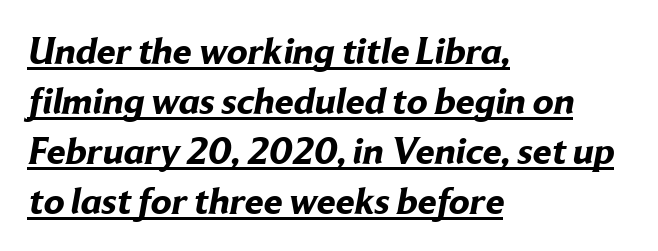
{"serif": "no", "bold": "yes", "weight": "bold", "width": "normal", "stroke_contrast": "low", "x_height": "medium", "monospaced": "no", "underline": "yes", "align": "left", "line_spacing": "normal", "line_spacing_ratio": 1.32, "letter_spacing": "normal", "letter_spacing_em": 0.0, "glyph_px": 38}
